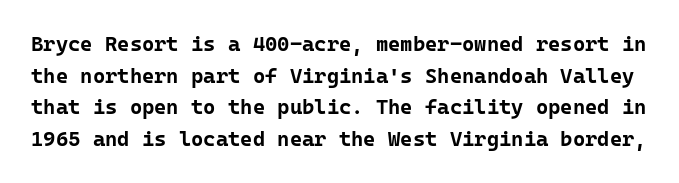
Q: Is the text bold? A: Yes.
Q: Is the text italic (slanted)? A: No, it is upright.
Q: Is the text underlined? A: No.
Q: Is the spacing between letters normal or unusually wide? A: Normal.
Q: Is the spacing between lines tight, normal or loose? A: Normal.
